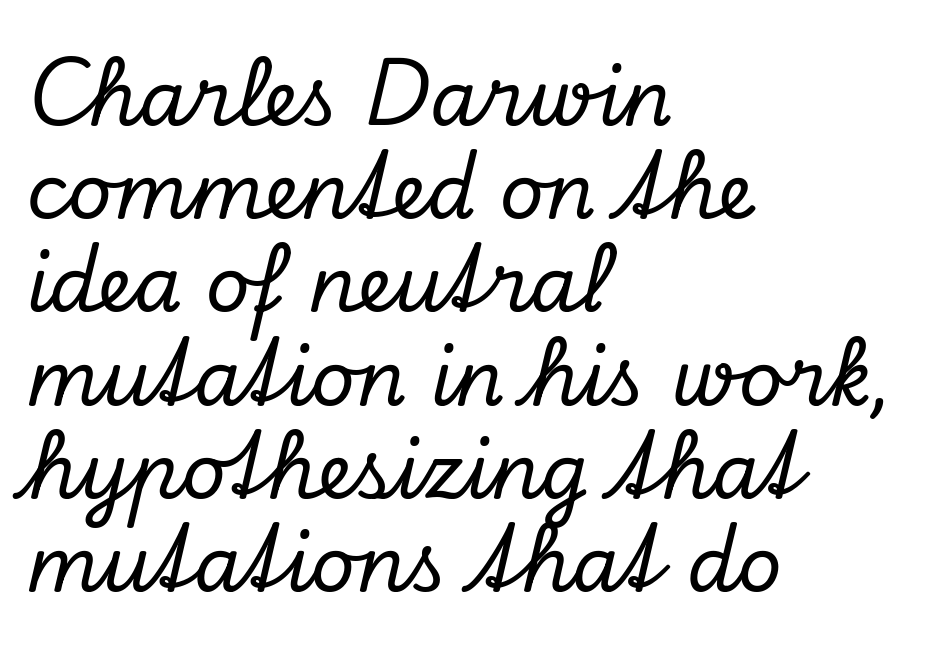
Plain, unruled lines of type. This sample has the flowing, uneven cadence of proportional lettering. Small tapered or slab feet sit at the stroke ends, so this counts as serif. Italic: yes, the glyphs are oblique. Caption: multi-line text, flush left, ragged right.
